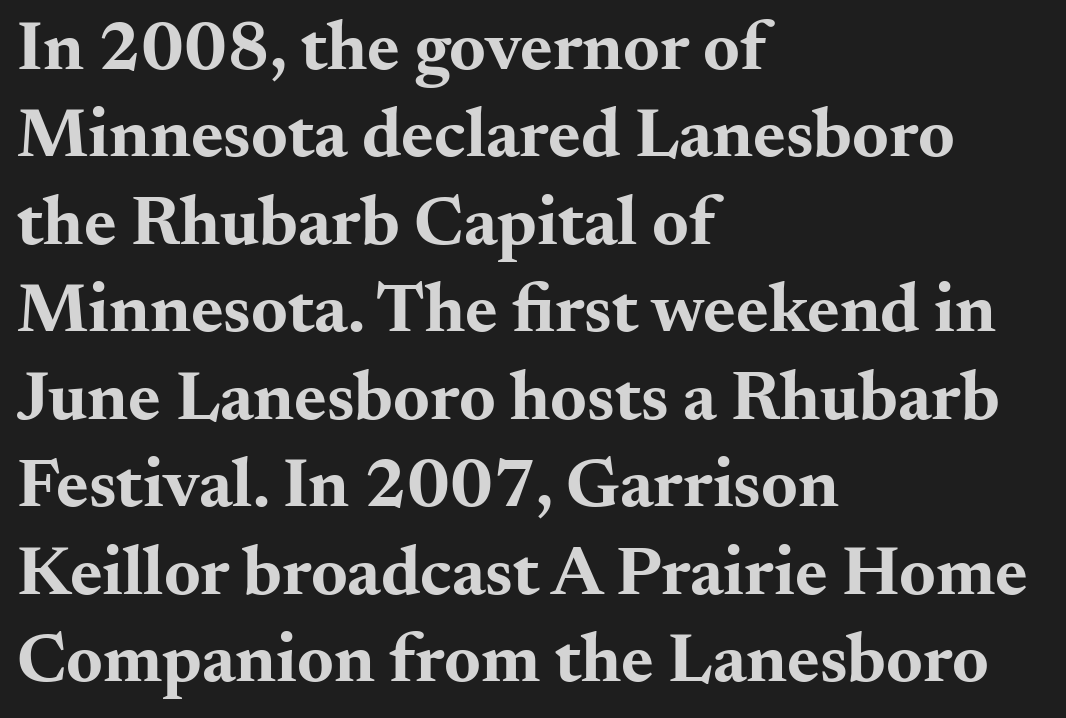
Proportional: the letters do not fall into vertical columns. The rendering shows small feet on the letterforms — a serif design. The letters sit at their default tracking, neither squeezed nor spread. Regarding leading, the lines here are spaced in the standard way.
